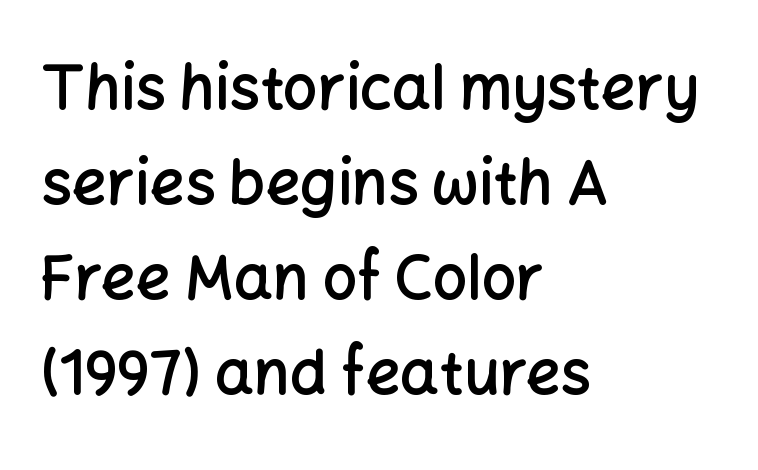
{"serif": "no", "italic": "no", "bold": "semi", "weight": "semibold", "width": "normal", "stroke_contrast": "low", "x_height": "medium", "monospaced": "no", "underline": "no", "align": "left", "line_spacing": "normal", "line_spacing_ratio": 1.56, "letter_spacing": "normal", "letter_spacing_em": 0.0, "glyph_px": 61}
